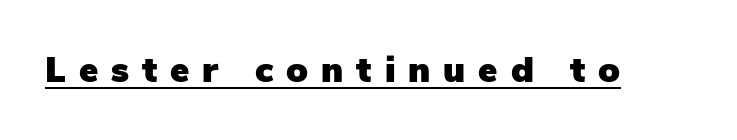
{"serif": "no", "italic": "no", "width": "normal", "stroke_contrast": "low", "x_height": "medium", "monospaced": "no", "underline": "yes", "letter_spacing": "wide", "letter_spacing_em": 0.36, "glyph_px": 36}
